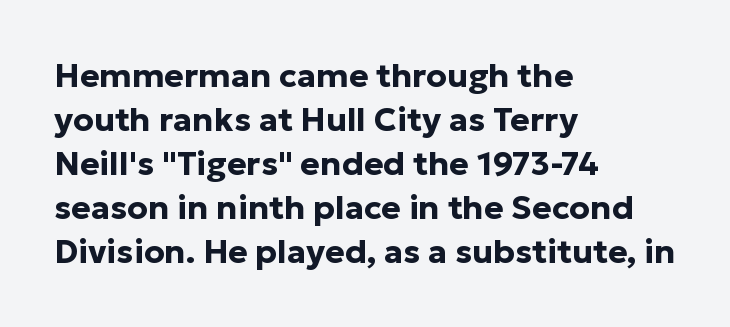
Do the characters align in a grid? No, the font is proportional. In terms of letterform style, serifs are entirely absent. The face used here has the dense, thick strokes of a bold. The rendering keeps characters at their native spacing.
